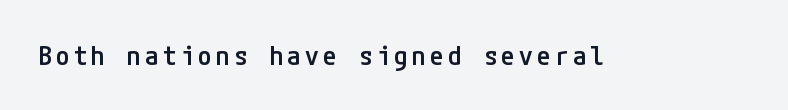
The image shows 27 px text type, upright; set not underlined.
